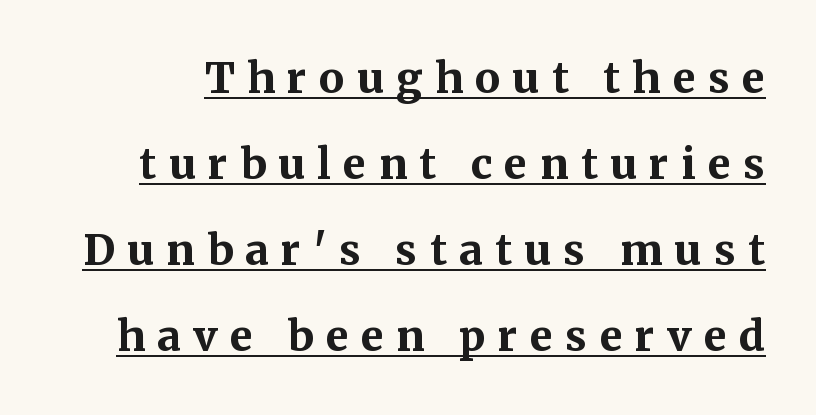
The image shows 42 px bold serif type, upright; set loose line spacing (2.05x), unusually wide letter spacing (+0.29 em), underlined; medium stroke contrast and a medium x-height.
